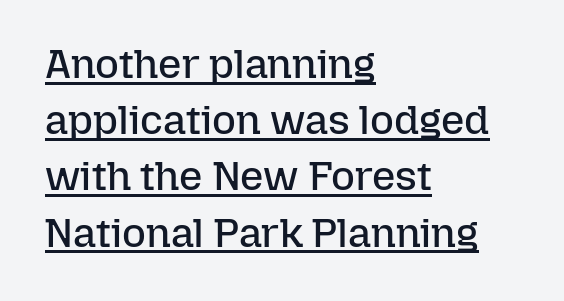
Q: Is the text bold? A: No.
Q: Is the text italic (slanted)? A: No, it is upright.
Q: Is the text underlined? A: Yes.
Q: How is the paragraph aligned? A: Left-aligned.
Q: Is the spacing between letters normal or unusually wide? A: Normal.
Q: Is the spacing between lines tight, normal or loose? A: Normal.
Q: Width (condensed, normal, or wide)? A: Normal.
Q: Stroke contrast? A: Low.
Q: x-height? A: Medium.
Q: Monospaced? A: No.
